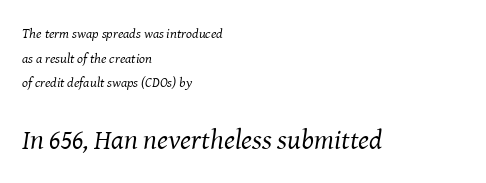
Q: Is the text bold? A: No.
Q: Is the text italic (slanted)? A: Yes, it leans right by about 8 degrees.
Q: Is the typeface a serif or a sans-serif typeface? A: Serif.
Q: Is the text underlined? A: No.
Q: How is the paragraph aligned? A: Left-aligned.
Q: Is the spacing between letters normal or unusually wide? A: Normal.
Q: Which block of text is set in a larger size, the first (top) or the second (bottom)? A: The second (bottom) one.
Q: Width (condensed, normal, or wide)? A: Normal.
Q: Stroke contrast? A: Medium.
Q: x-height? A: Medium.
Q: Monospaced? A: No.
